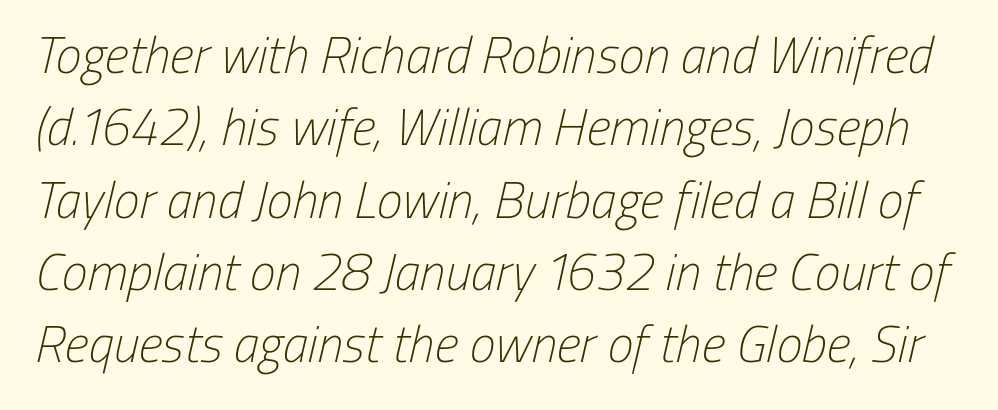
Words appear dense and cohesive because spacing is normal. The leading is moderate, giving the passage an even texture. The zone under the glyphs is completely vacant. The passage shown is typed in a proportional face where columns would drift.
